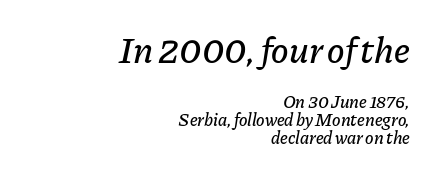
{"italic": "yes", "lean": "right", "slant_degrees": 11, "width": "normal", "stroke_contrast": "low", "x_height": "medium", "monospaced": "no", "underline": "no", "align": "right", "line_spacing": "tight", "line_spacing_ratio": 1.0, "letter_spacing": "normal", "letter_spacing_em": 0.0, "larger_block": "first", "size_ratio": 2.06, "glyph_px": 37}
